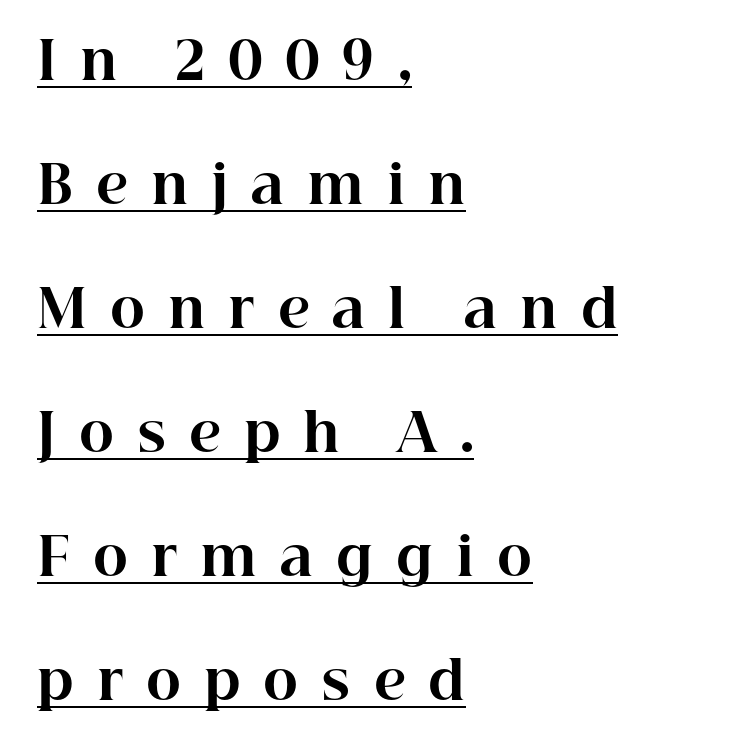
Q: Is the text bold? A: Yes.
Q: Is the text italic (slanted)? A: No, it is upright.
Q: Is the typeface a serif or a sans-serif typeface? A: Serif.
Q: Is the text underlined? A: Yes.
Q: How is the paragraph aligned? A: Left-aligned.
Q: Is the spacing between letters normal or unusually wide? A: Unusually wide.
Q: Is the spacing between lines tight, normal or loose? A: Loose.
Q: Width (condensed, normal, or wide)? A: Normal.
Q: Stroke contrast? A: High.
Q: x-height? A: Medium.
Q: Monospaced? A: No.
